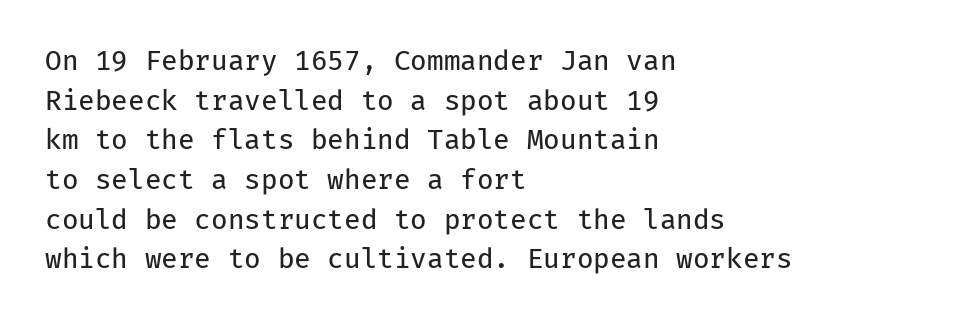
Q: Is the text bold? A: No.
Q: Is the text italic (slanted)? A: No, it is upright.
Q: Is the text underlined? A: No.
Q: How is the paragraph aligned? A: Left-aligned.
Q: Is the spacing between letters normal or unusually wide? A: Normal.
Q: Is the spacing between lines tight, normal or loose? A: Normal.
